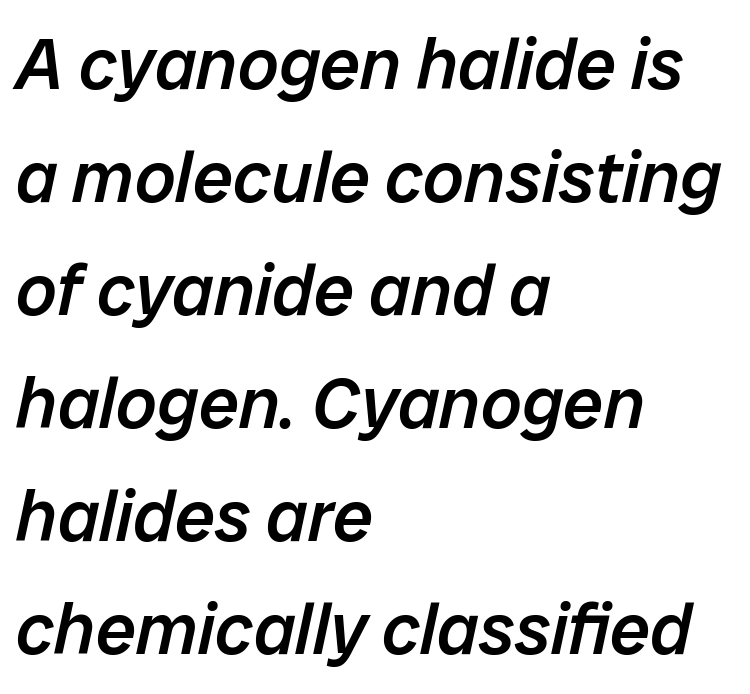
Q: Is the text bold? A: Semi-bold.
Q: Is the text italic (slanted)? A: Yes, it leans right by about 12 degrees.
Q: Is the text underlined? A: No.
Q: How is the paragraph aligned? A: Left-aligned.
Q: Is the spacing between letters normal or unusually wide? A: Normal.
Q: Is the spacing between lines tight, normal or loose? A: Normal.
Q: Width (condensed, normal, or wide)? A: Normal.
Q: Stroke contrast? A: Low.
Q: x-height? A: Medium.
Q: Monospaced? A: No.
